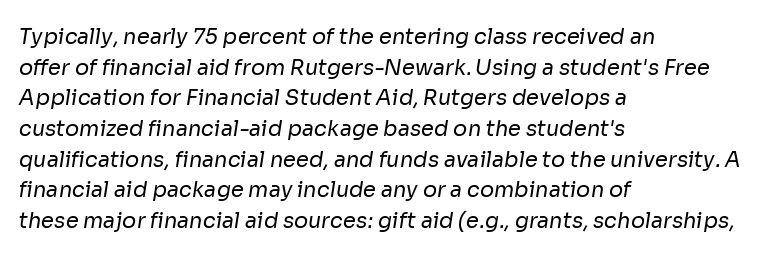
Q: Is the text bold? A: No.
Q: Is the text underlined? A: No.
Q: How is the paragraph aligned? A: Left-aligned.
Q: Is the spacing between letters normal or unusually wide? A: Normal.
Q: Is the spacing between lines tight, normal or loose? A: Normal.
